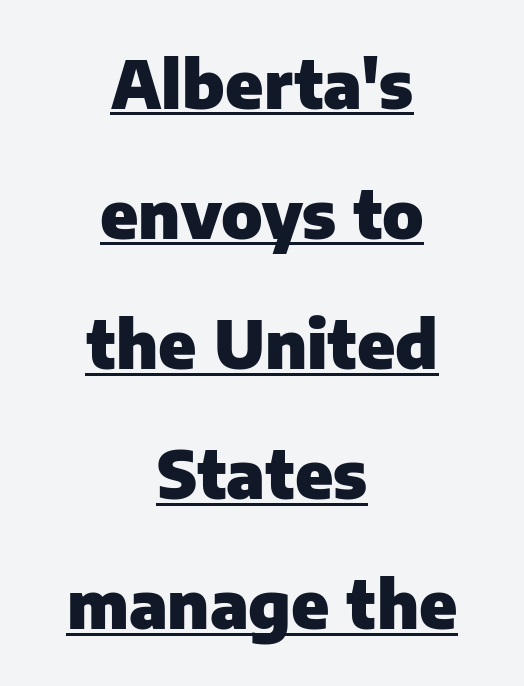
The image shows 66 px heavy sans-serif type, upright; set centered, loose line spacing (1.97x), normal letter spacing, underlined; low stroke contrast and a medium x-height.
